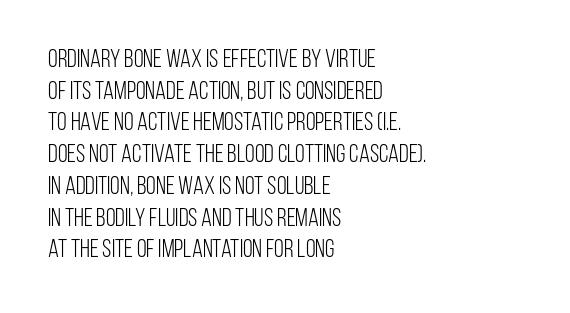
{"italic": "no", "bold": "no", "underline": "no", "align": "left", "line_spacing": "normal", "line_spacing_ratio": 1.27, "letter_spacing": "normal", "letter_spacing_em": 0.0, "glyph_px": 25}
